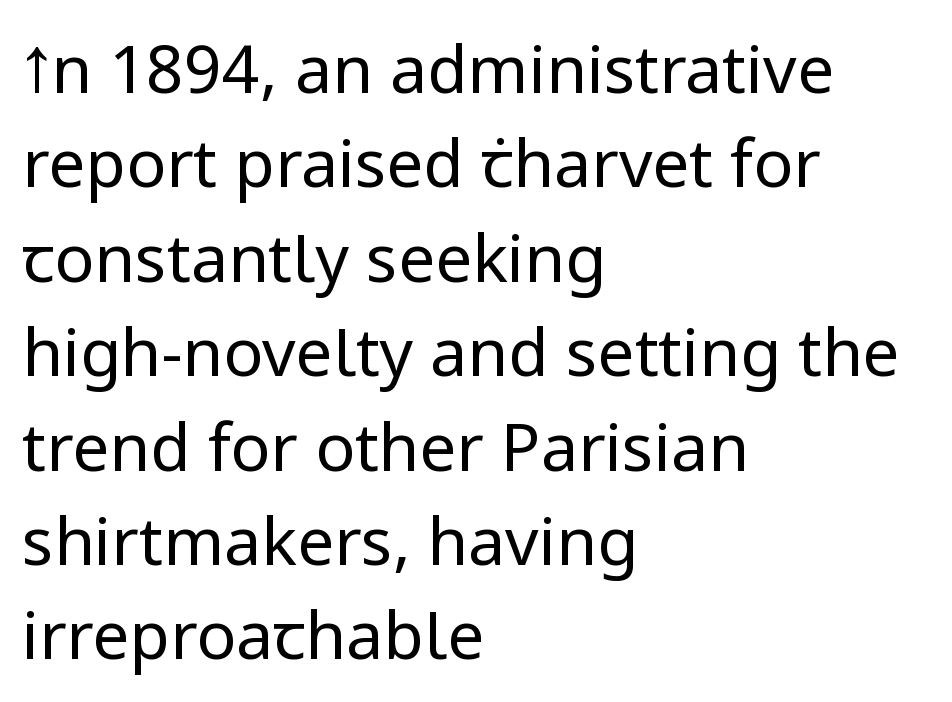
{"serif": "no", "italic": "no", "bold": "no", "weight": "regular", "width": "normal", "stroke_contrast": "low", "x_height": "medium", "monospaced": "no", "underline": "no", "align": "left", "line_spacing": "normal", "line_spacing_ratio": 1.43, "letter_spacing": "normal", "letter_spacing_em": 0.0, "glyph_px": 66}
